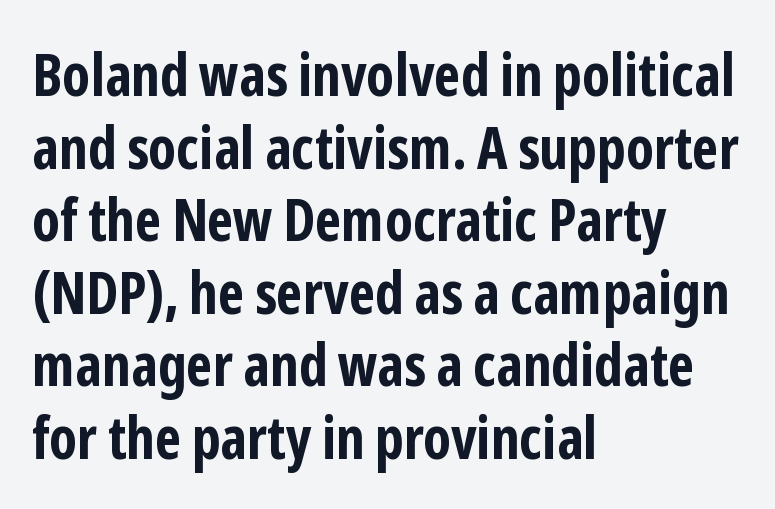
Q: Is the text bold? A: Yes.
Q: Is the text italic (slanted)? A: No, it is upright.
Q: Is the typeface a serif or a sans-serif typeface? A: Sans-serif.
Q: Is the text underlined? A: No.
Q: How is the paragraph aligned? A: Left-aligned.
Q: Is the spacing between letters normal or unusually wide? A: Normal.
Q: Width (condensed, normal, or wide)? A: Condensed.
Q: Stroke contrast? A: Low.
Q: x-height? A: Medium.
Q: Monospaced? A: No.
